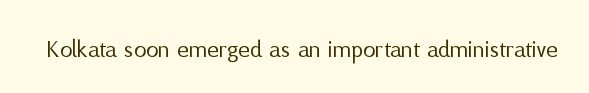
Q: Is the text bold? A: No.
Q: Is the text italic (slanted)? A: No, it is upright.
Q: Is the text underlined? A: No.
Q: Is the spacing between letters normal or unusually wide? A: Normal.
